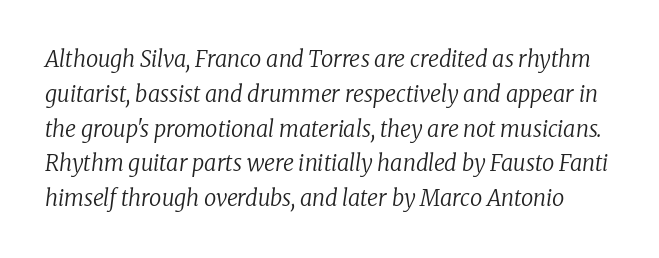
Bold? No — there's no thickening of the strokes. These lines keep a tight, regular rhythm from letter to letter. Leading: standard. The specimen omits any rule beneath the text block's lines. The rendering applies a slant to the glyphs.
